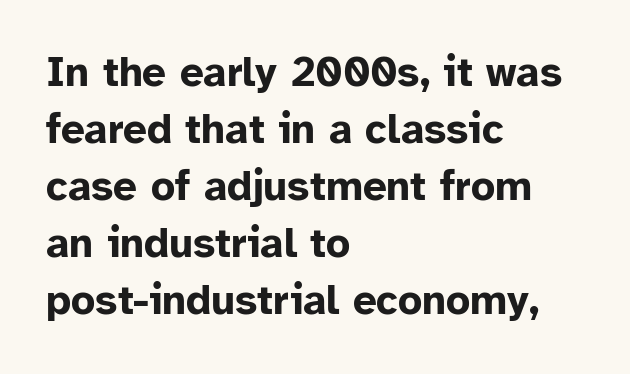
The image shows 42 px bold sans-serif type, upright; set left-aligned, normal line spacing (1.36x), normal letter spacing, not underlined; low stroke contrast and a medium x-height.
